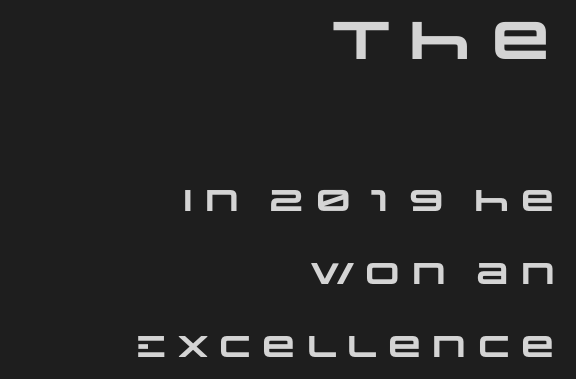
The specimen omits any rule beneath the text block's lines. The type is set solid horizontally, with unmodified tracking. The compositor pushed each line to the right boundary. Each letter keeps its own natural width here, so spacing adapts to shape.
